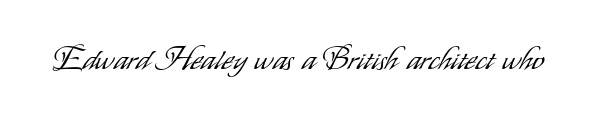
No feet cap the strokes, marking this as sans-serif type. A typesetter would call this proportional, since set widths differ per character. Glance below the letters and you will spot only blank space. The cut favours lightness, reaching ordinary text weight at its darkest. What stands out about the letter spacing? Nothing — it is the standard amount.
